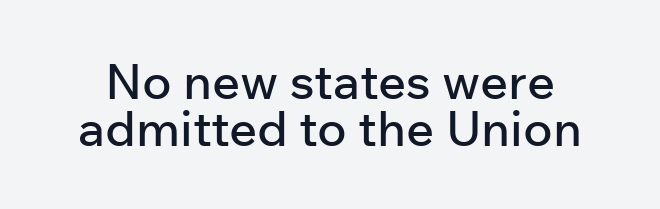
Q: Is the text italic (slanted)? A: No, it is upright.
Q: Is the typeface a serif or a sans-serif typeface? A: Sans-serif.
Q: Is the text underlined? A: No.
Q: Is the spacing between letters normal or unusually wide? A: Normal.
Q: Is the spacing between lines tight, normal or loose? A: Tight.
Q: Width (condensed, normal, or wide)? A: Normal.
Q: Stroke contrast? A: Low.
Q: x-height? A: Medium.
Q: Monospaced? A: No.
